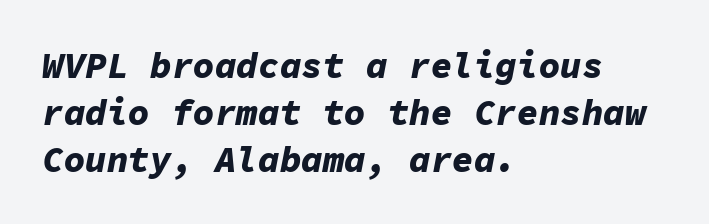
Q: Is the text bold? A: Yes.
Q: Is the text italic (slanted)? A: Yes, it leans right by about 11 degrees.
Q: Is the text underlined? A: No.
Q: How is the paragraph aligned? A: Left-aligned.
Q: Is the spacing between letters normal or unusually wide? A: Normal.
Q: Is the spacing between lines tight, normal or loose? A: Normal.
Q: Width (condensed, normal, or wide)? A: Normal.
Q: Stroke contrast? A: Low.
Q: x-height? A: Medium.
Q: Monospaced? A: Yes.
